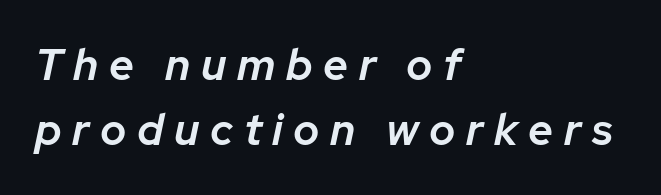
The image shows 44 px semibold type, italic (leaning right); set left-aligned, normal line spacing (1.48x), unusually wide letter spacing (+0.24 em), not underlined; low stroke contrast and a medium x-height.
